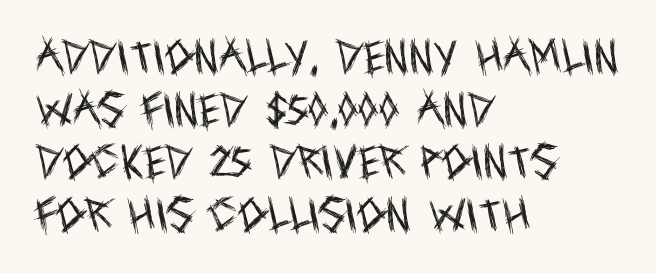
Typeset ragged right — the left edge is the straight one. Character widths vary here, with narrow letters taking less room than wide ones. The line-height multiplier appears to be the usual default. Just letters on the line, the space beneath them empty. The tracking reads as untouched default to a designer's eye.
